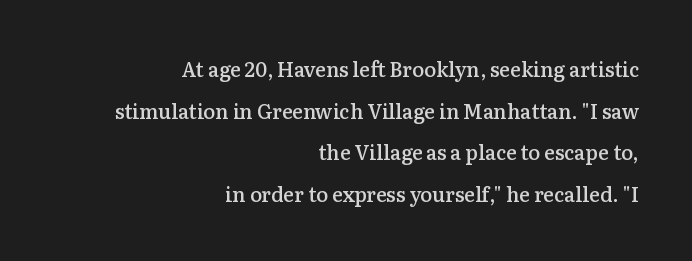
The image shows 20 px text type, upright; set right-aligned, loose line spacing (2.08x), normal letter spacing, not underlined.
